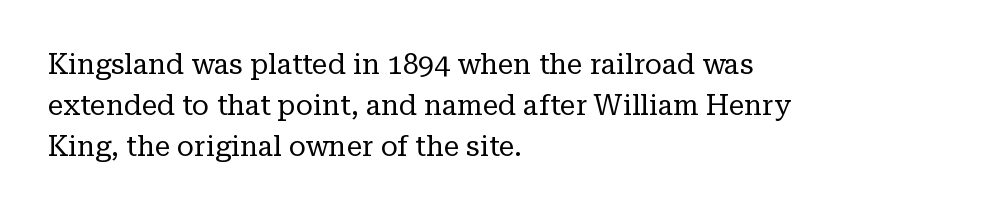
Q: Is the text bold? A: No.
Q: Is the text italic (slanted)? A: No, it is upright.
Q: Is the typeface a serif or a sans-serif typeface? A: Serif.
Q: Is the text underlined? A: No.
Q: How is the paragraph aligned? A: Left-aligned.
Q: Is the spacing between letters normal or unusually wide? A: Normal.
Q: Is the spacing between lines tight, normal or loose? A: Normal.
Q: Width (condensed, normal, or wide)? A: Normal.
Q: Stroke contrast? A: Low.
Q: x-height? A: Medium.
Q: Monospaced? A: No.
